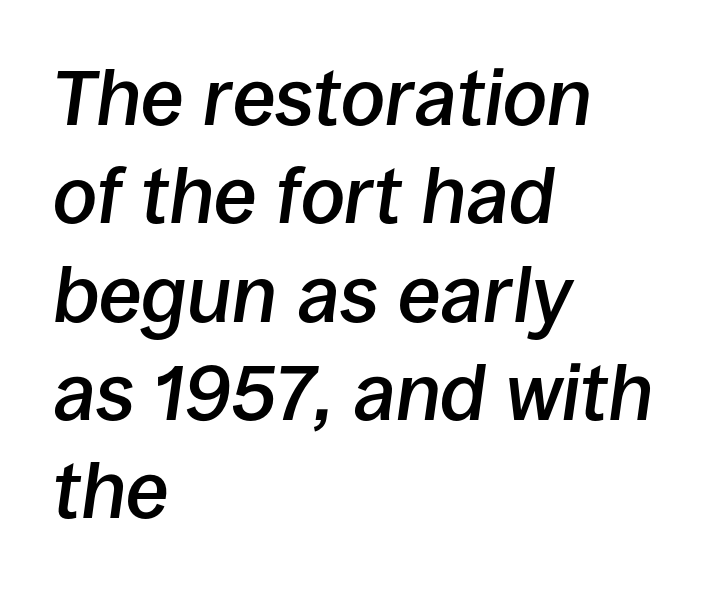
{"italic": "yes", "lean": "right", "slant_degrees": 8, "bold": "semi", "weight": "semibold", "width": "normal", "stroke_contrast": "low", "x_height": "large", "monospaced": "no", "underline": "no", "align": "left", "line_spacing": "normal", "line_spacing_ratio": 1.26, "letter_spacing": "normal", "letter_spacing_em": 0.0, "glyph_px": 78}
